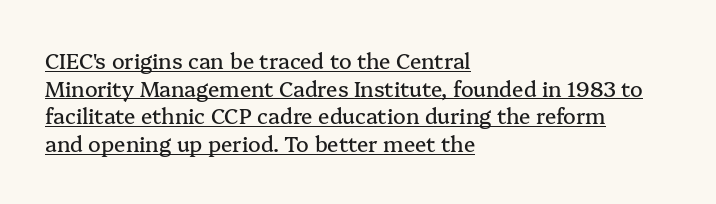
The gaps between neighbouring characters are ordinary and unremarkable. Posture: upright roman. Leading matches the norm, producing a regular column. A classic flush-left, rag-right setting is used for this passage.
